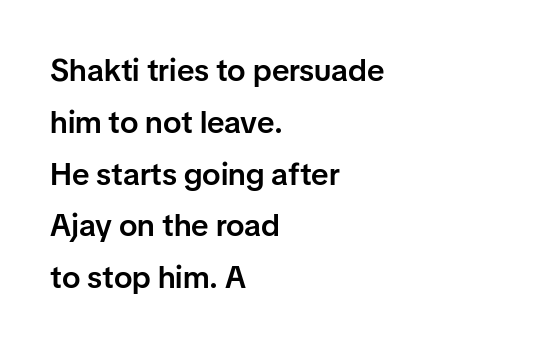
Q: Is the text bold? A: Semi-bold.
Q: Is the text italic (slanted)? A: No, it is upright.
Q: Is the typeface a serif or a sans-serif typeface? A: Sans-serif.
Q: Is the text underlined? A: No.
Q: How is the paragraph aligned? A: Left-aligned.
Q: Is the spacing between letters normal or unusually wide? A: Normal.
Q: Is the spacing between lines tight, normal or loose? A: Normal.
Q: Width (condensed, normal, or wide)? A: Normal.
Q: Stroke contrast? A: Low.
Q: x-height? A: Medium.
Q: Monospaced? A: No.
